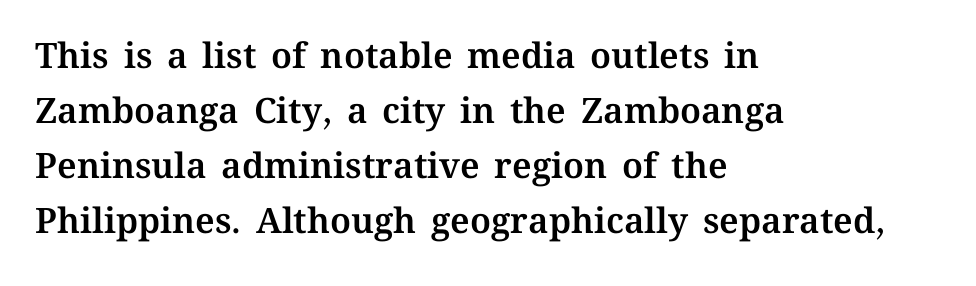
Q: Is the text italic (slanted)? A: No, it is upright.
Q: Is the text underlined? A: No.
Q: How is the paragraph aligned? A: Left-aligned.
Q: Is the spacing between letters normal or unusually wide? A: Normal.
Q: Is the spacing between lines tight, normal or loose? A: Normal.
Q: Width (condensed, normal, or wide)? A: Normal.
Q: Stroke contrast? A: Medium.
Q: x-height? A: Medium.
Q: Monospaced? A: No.
